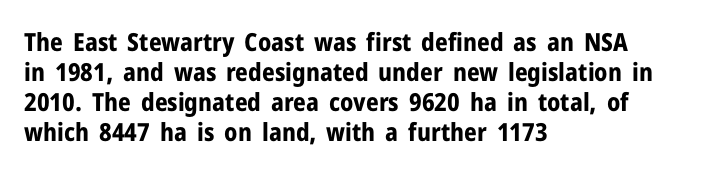
The image shows 25 px bold type, upright; set left-aligned, line spacing 1.2x, normal letter spacing, not underlined.
